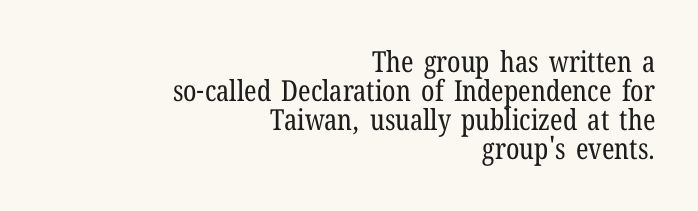
A flush-right, rag-left setting is used for this passage. Think of a printed novel: that variable character pitch is what you see here. This sample uses a serif face. Tall strokes in this sample are plumb rather than angled. Compared with typical paragraphs, the rows here are closer together.
